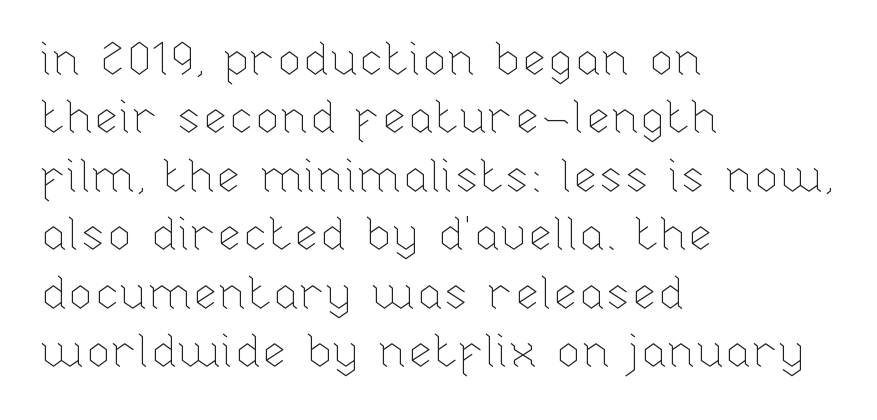
Here the glyphs are tracked normally, forming tight word shapes. A bare baseline throughout the passage. Is there any slant? The stems are plumb. Each letter keeps its own natural width here, so spacing adapts to shape.
